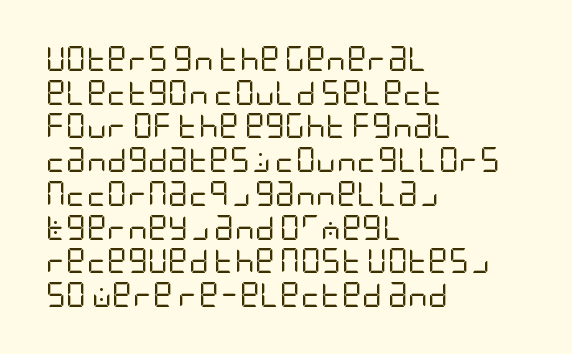
The image shows 25 px text type, upright; set left-aligned, normal line spacing (1.35x), normal letter spacing, not underlined.
